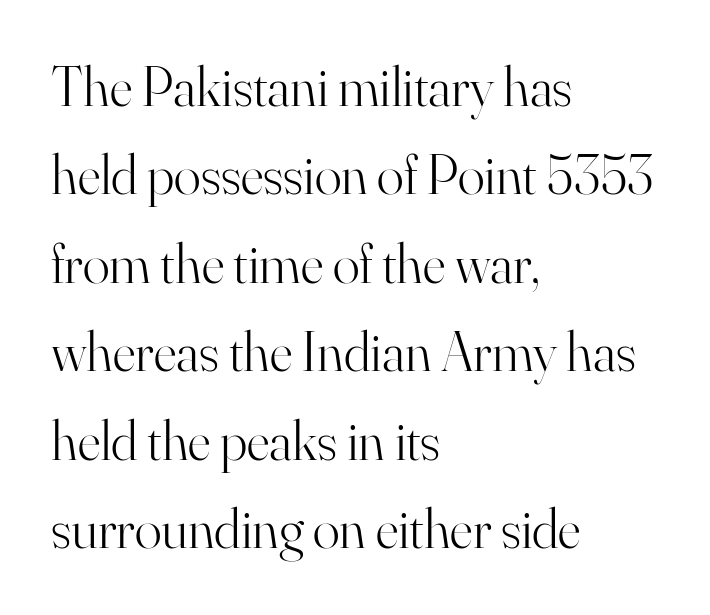
The image shows 56 px light serif type, upright; set left-aligned, normal line spacing (1.58x), normal letter spacing, not underlined; high stroke contrast and a small x-height.
